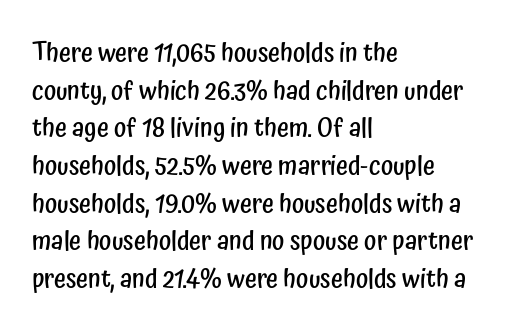
The image shows 26 px text type, upright; set left-aligned, normal line spacing (1.45x), normal letter spacing, not underlined.
